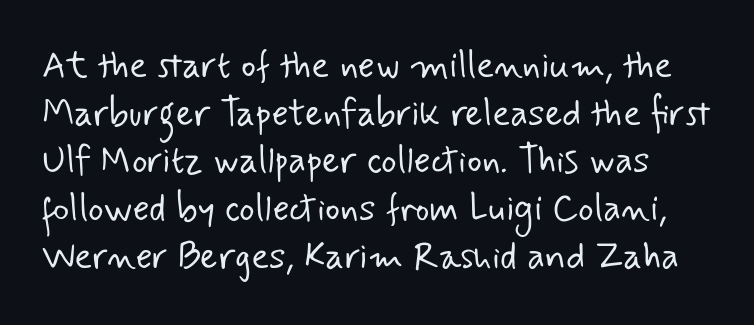
The weight would be labelled regular, book, light, or lighter still. Each new line begins a customary step beneath the previous one. Look at the bottom of the vertical strokes: they stop flat, with no serifs. The line texture is even and compact thanks to regular tracking. Honestly, there is no underline to notice here at all.
